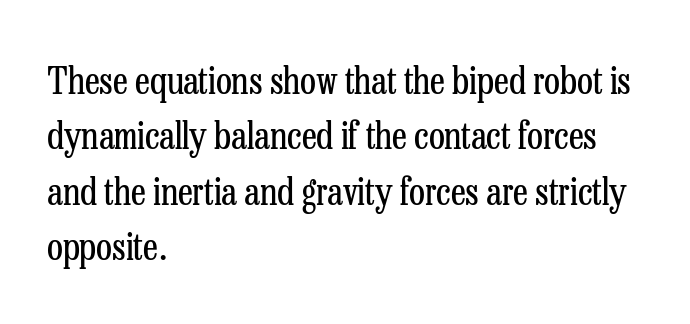
Compared with typical body copy, the letter spacing here is the same. This rendering uses left alignment, leaving the right contour irregular. Beneath every word, the page is bare. Character widths vary here, with narrow letters taking less room than wide ones. Quick note: interline space is typical. Look at the bottom of the vertical strokes: they flare into serifs here.
